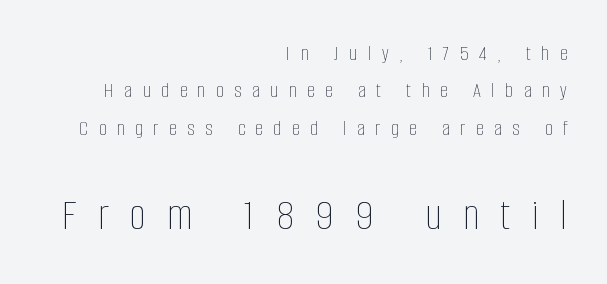
{"italic": "no", "bold": "no", "weight": "thin", "width": "condensed", "stroke_contrast": "low", "x_height": "large", "monospaced": "no", "underline": "no", "align": "right", "line_spacing": "normal", "line_spacing_ratio": 1.7, "letter_spacing": "wide", "letter_spacing_em": 0.48, "larger_block": "second", "size_ratio": 2.05, "glyph_px": 45}
